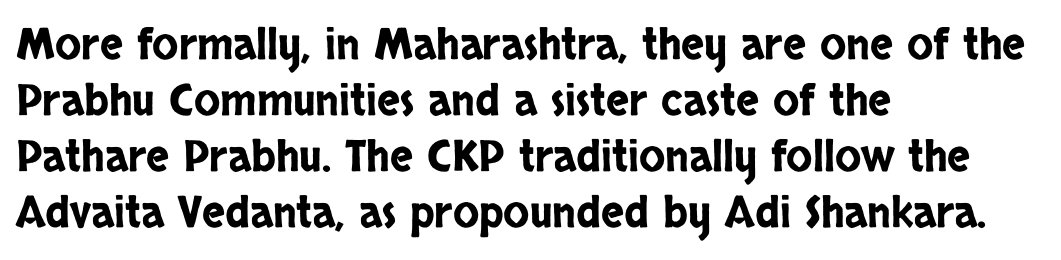
The image shows 43 px condensed sans-serif type, upright; set left-aligned, normal line spacing (1.3x), normal letter spacing, not underlined; low stroke contrast and a large x-height.
